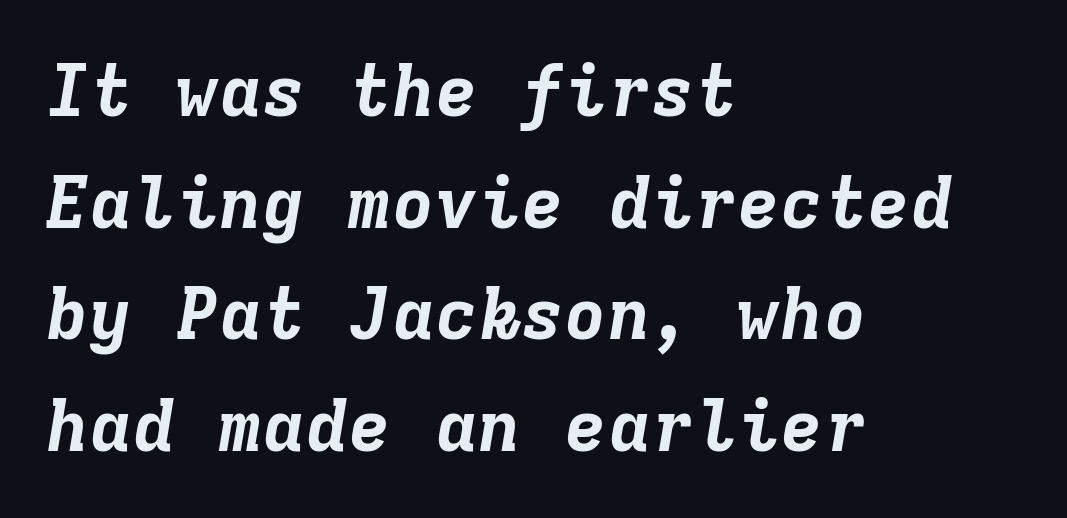
The image shows 72 px bold type, italic (leaning right), monospaced; set left-aligned, normal line spacing (1.55x), normal letter spacing, not underlined; low stroke contrast and a medium x-height.
